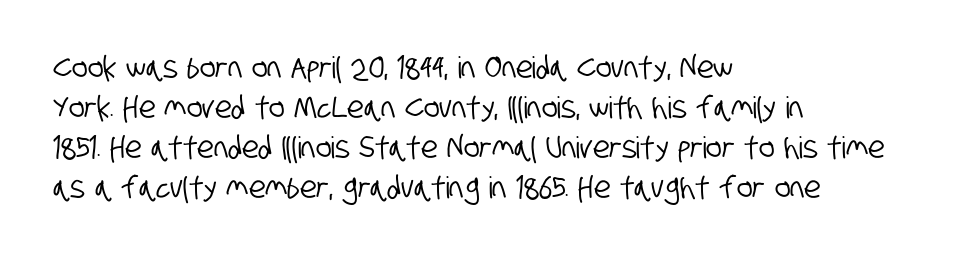
The image shows 30 px condensed sans-serif type; set left-aligned, normal line spacing (1.33x), normal letter spacing, not underlined; low stroke contrast and a large x-height.
